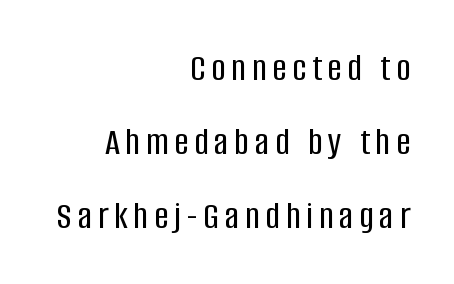
The image shows 40 px condensed sans-serif type, upright; set right-aligned, line spacing 1.85x, not underlined; low stroke contrast and a large x-height.
